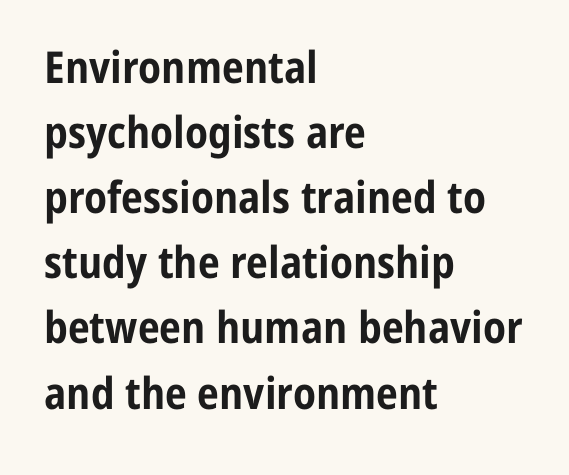
Is this a fixed-width face? No — the glyphs have proportional, varying widths. If you drew a ruler down the left edge, every line would touch it. Characters follow at the spacing the type designer built in. This rendering features lettering with no underline.
